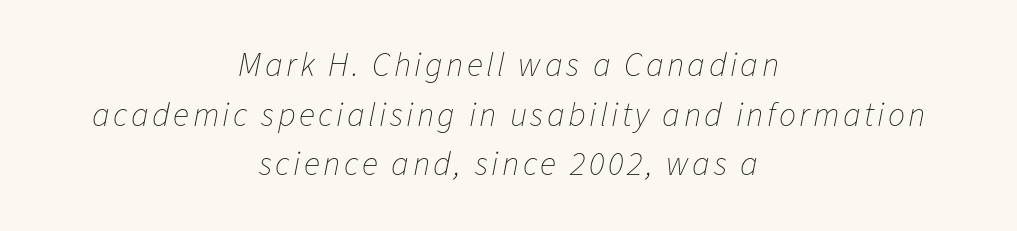
{"italic": "yes", "lean": "right", "slant_degrees": 11, "bold": "no", "weight": "thin", "width": "normal", "stroke_contrast": "low", "x_height": "medium", "monospaced": "no", "underline": "no", "align": "center", "line_spacing": "normal", "line_spacing_ratio": 1.46, "glyph_px": 34}
